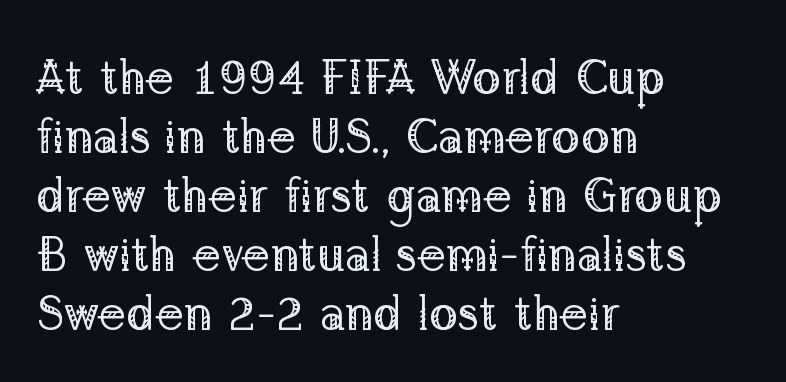
Q: Is the text bold? A: No.
Q: Is the text italic (slanted)? A: No, it is upright.
Q: Is the typeface a serif or a sans-serif typeface? A: Serif.
Q: Is the text underlined? A: No.
Q: How is the paragraph aligned? A: Left-aligned.
Q: Is the spacing between letters normal or unusually wide? A: Normal.
Q: Width (condensed, normal, or wide)? A: Normal.
Q: Stroke contrast? A: Low.
Q: x-height? A: Medium.
Q: Monospaced? A: No.
